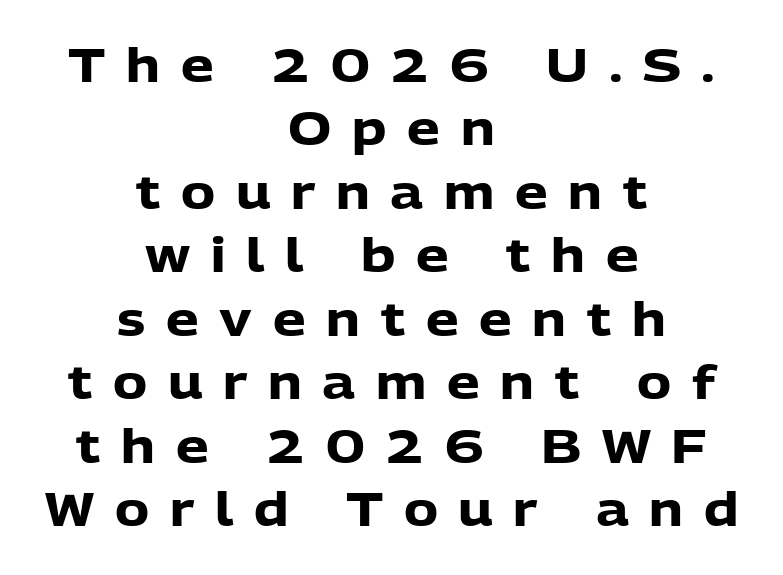
Q: Is the text bold? A: Yes.
Q: Is the text italic (slanted)? A: No, it is upright.
Q: Is the typeface a serif or a sans-serif typeface? A: Sans-serif.
Q: Is the text underlined? A: No.
Q: How is the paragraph aligned? A: Centered.
Q: Is the spacing between letters normal or unusually wide? A: Unusually wide.
Q: Is the spacing between lines tight, normal or loose? A: Normal.
Q: Width (condensed, normal, or wide)? A: Normal.
Q: Stroke contrast? A: Low.
Q: x-height? A: Medium.
Q: Monospaced? A: No.
